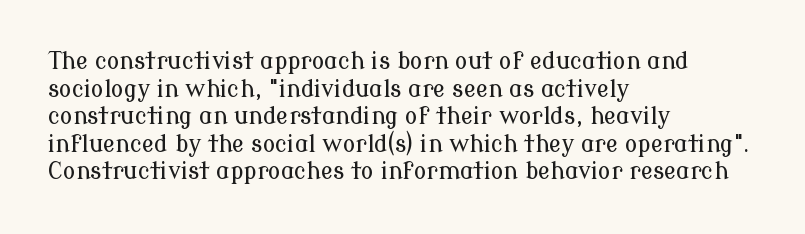
The image shows 23 px text type, upright; set left-aligned, line spacing 1.2x, normal letter spacing, not underlined.
